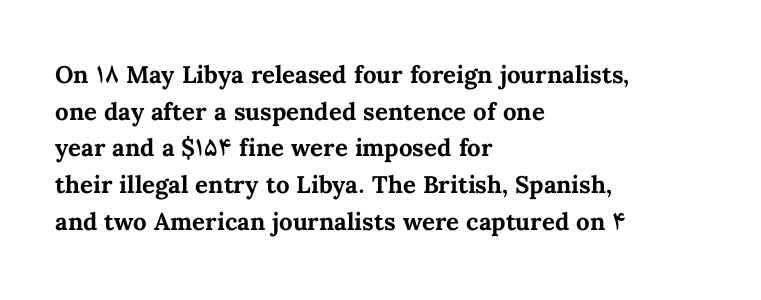
{"italic": "no", "bold": "yes", "underline": "no", "align": "left", "line_spacing": "normal", "line_spacing_ratio": 1.53, "letter_spacing": "normal", "letter_spacing_em": 0.0, "glyph_px": 24}
